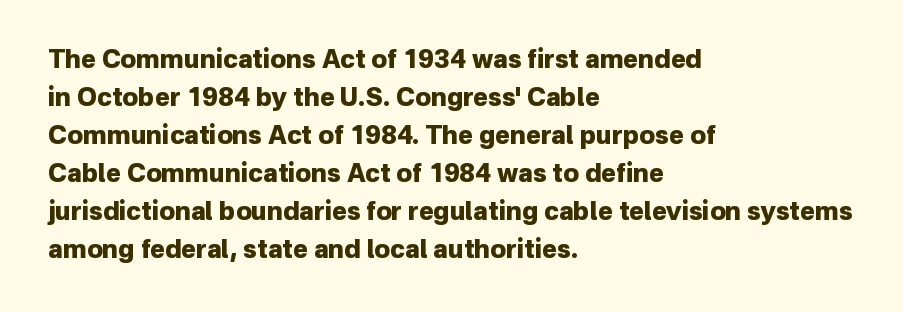
{"italic": "no", "bold": "yes", "underline": "no", "align": "left", "line_spacing": "normal", "line_spacing_ratio": 1.52, "letter_spacing": "normal", "letter_spacing_em": 0.0, "glyph_px": 25}
